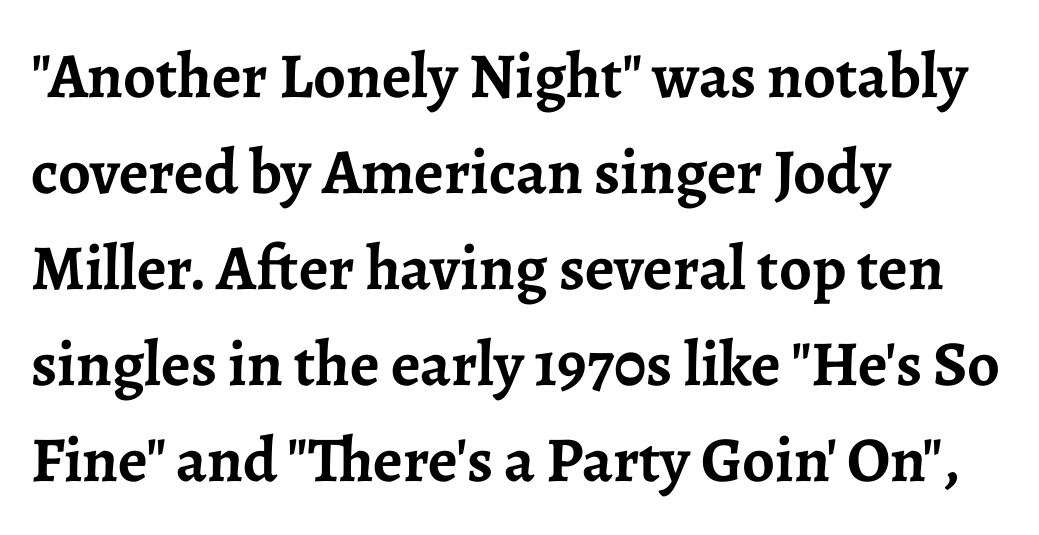
Is the block centered? No — it sits flush against the left margin. Compared with typical paragraphs, the rows here are spaced about the same. A typesetter would call this zero additional tracking. Heavy, bold letterforms.
